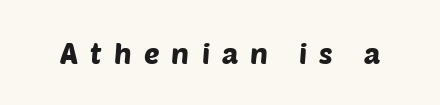
Q: Is the typeface a serif or a sans-serif typeface? A: Sans-serif.
Q: Is the text underlined? A: No.
Q: Is the spacing between letters normal or unusually wide? A: Unusually wide.
Q: Width (condensed, normal, or wide)? A: Normal.
Q: Stroke contrast? A: Low.
Q: x-height? A: Large.
Q: Monospaced? A: No.
